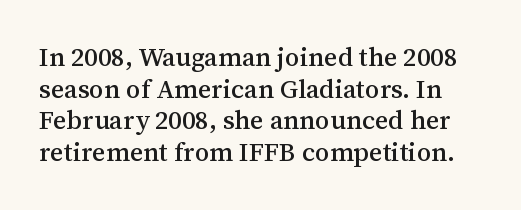
The image shows 26 px text type, upright; set line spacing 1.22x, normal letter spacing, not underlined.
